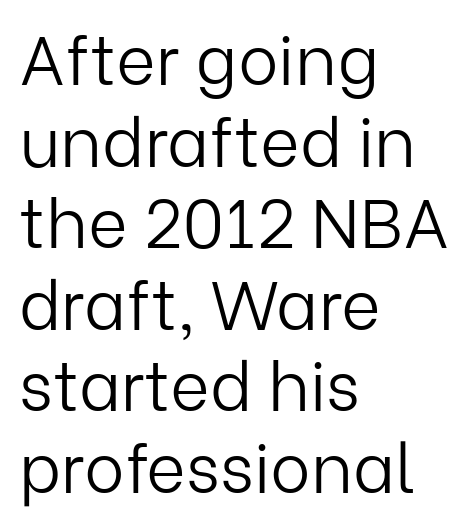
Q: Is the text bold? A: No.
Q: Is the text italic (slanted)? A: No, it is upright.
Q: Is the typeface a serif or a sans-serif typeface? A: Sans-serif.
Q: Is the text underlined? A: No.
Q: How is the paragraph aligned? A: Left-aligned.
Q: Is the spacing between letters normal or unusually wide? A: Normal.
Q: Width (condensed, normal, or wide)? A: Normal.
Q: Stroke contrast? A: Low.
Q: x-height? A: Medium.
Q: Monospaced? A: No.
